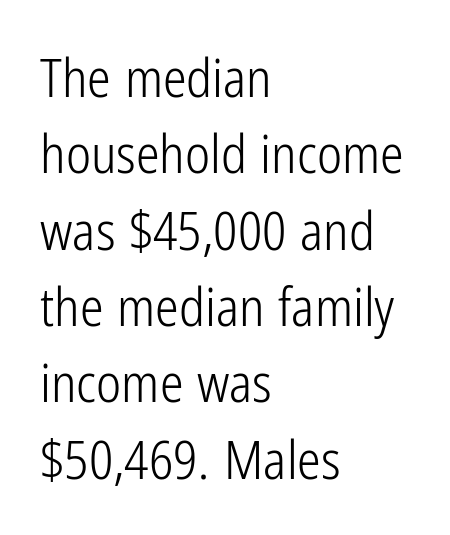
Any mark beneath the type? The region is blank. Vertically, the passage feels balanced, rows spaced as you'd expect. Character widths vary here, with narrow letters taking less room than wide ones. These lines were composed using upright roman letters. Weight: regular or lighter. Casual observation: everything's shoved over to the left.
